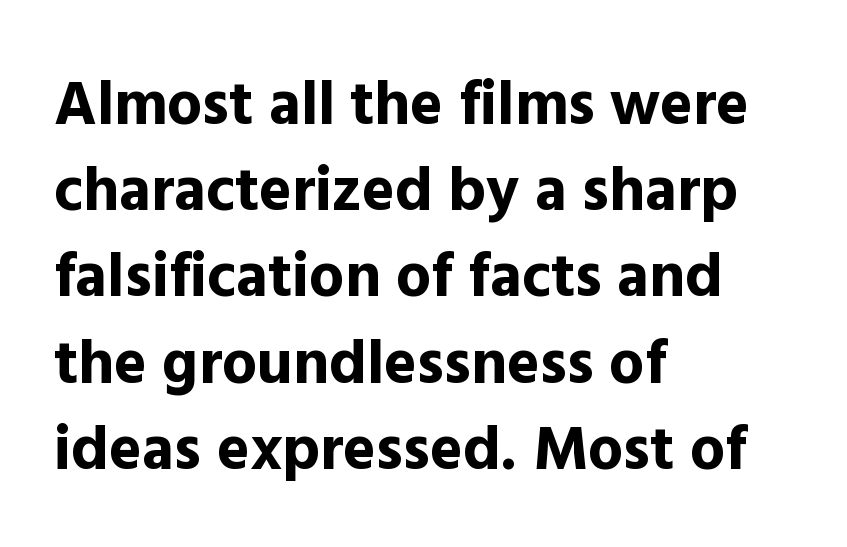
Just letters on the line, the space beneath them empty. The space between consecutive lines is moderate. Each letter keeps its own natural width here, so spacing adapts to shape. The typography opts for an upright posture over an oblique one.
